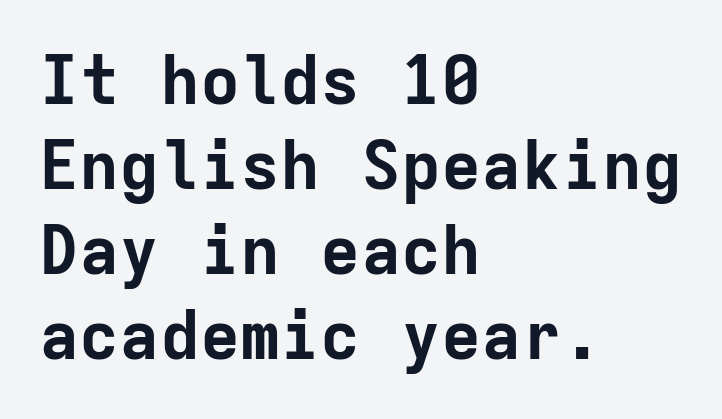
The image shows 67 px bold sans-serif type, upright, monospaced; set left-aligned, normal line spacing (1.27x), normal letter spacing, not underlined; low stroke contrast and a medium x-height.
